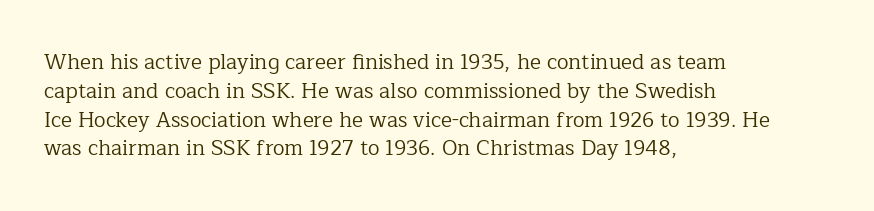
{"italic": "no", "bold": "no", "underline": "no", "align": "left", "line_spacing": "normal", "line_spacing_ratio": 1.37, "letter_spacing": "normal", "letter_spacing_em": 0.0, "glyph_px": 21}
